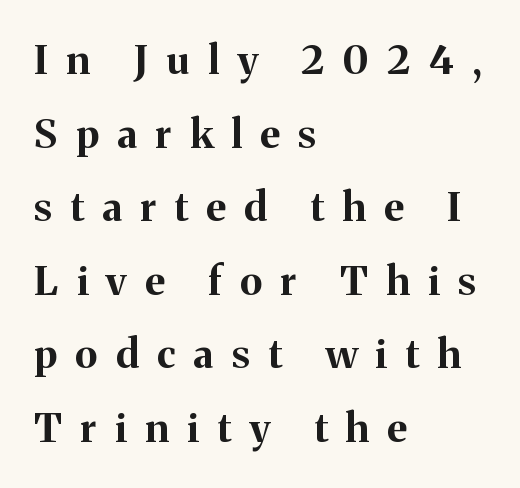
How heavy is the stroke? Heavy — this is a bold. A student would call this left alignment; a typographer would say flush left, rag right. Quick note: underline off. The letters carry serifs — small finishing strokes at the ends of their stems.
